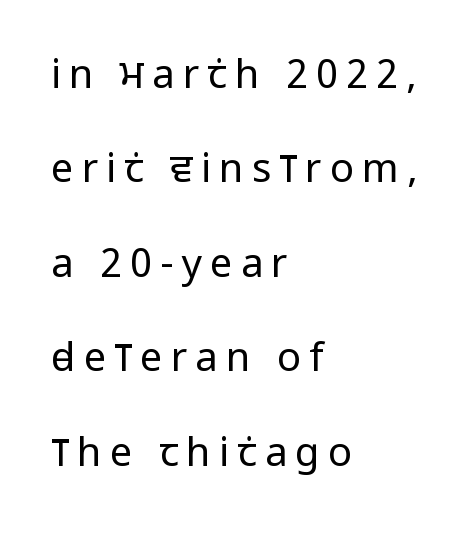
Look at the tracking — it's clearly loosened, letters drifting apart. Style check: upright. Note the varied advance widths — an 'i' is clearly narrower than an 'm'. The lines are quadded left. Vertically, the passage feels expansive, rows floating well apart. Compared with a typical body face, this is equally light or lighter still.
